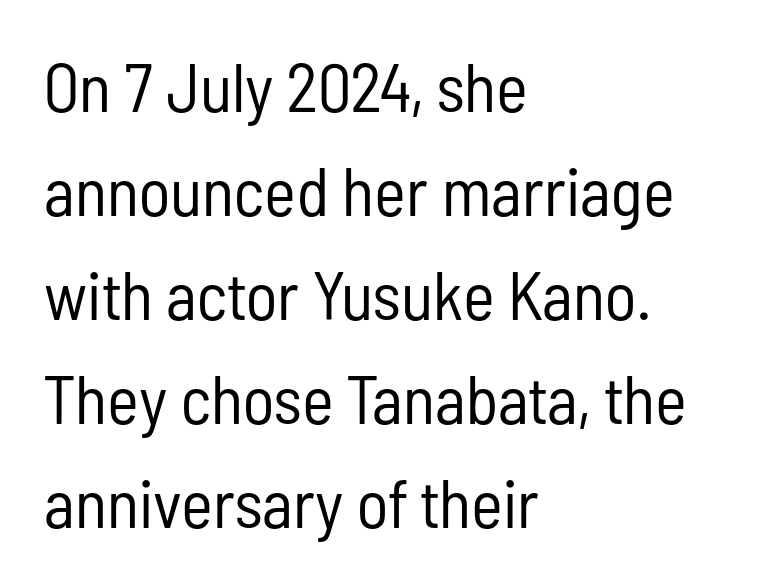
The image shows 68 px regular-weight, condensed sans-serif type, upright; set left-aligned, normal line spacing (1.53x), normal letter spacing, not underlined; low stroke contrast and a medium x-height.
